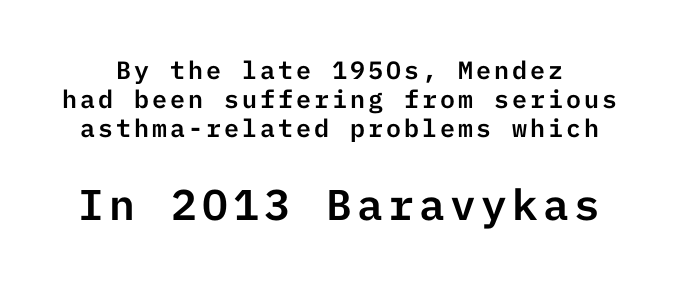
Nothing sits at the stroke ends, so this counts as sans-serif. The space beneath each line is pristine and unruled. Typesetter's note — lower block bumped up in size, upper block left smaller. This is the regular roman posture of the typeface.
